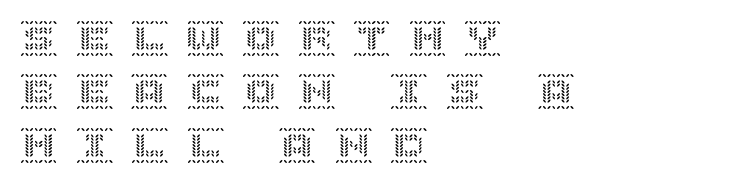
In terms of leading, this rendering sits right in the middle. Line beginnings align vertically; line endings do not. These lines were composed using upright roman letters. Observe the wide spacing: letters keep a clear distance from each other. Descender tails drop into unmarked territory.
